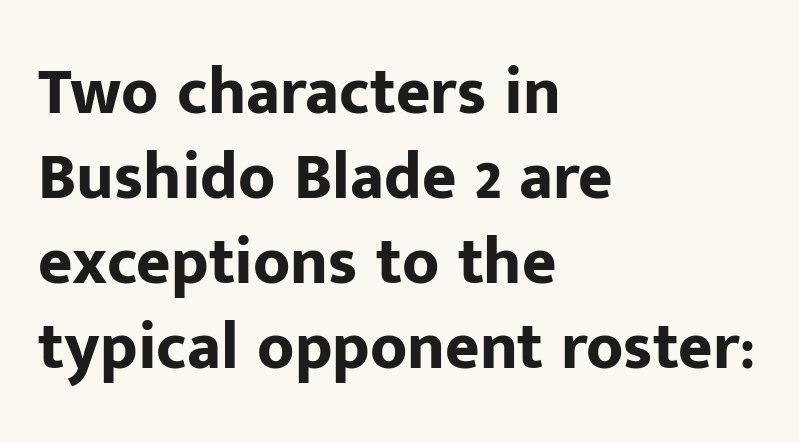
Typesetter's note: full bold, strokes at maximum text heaviness. No italicization has been applied; the sample stays upright. I'd call this a sans setting — the letters go barefoot. Check the space under the baseline: it is left empty.
